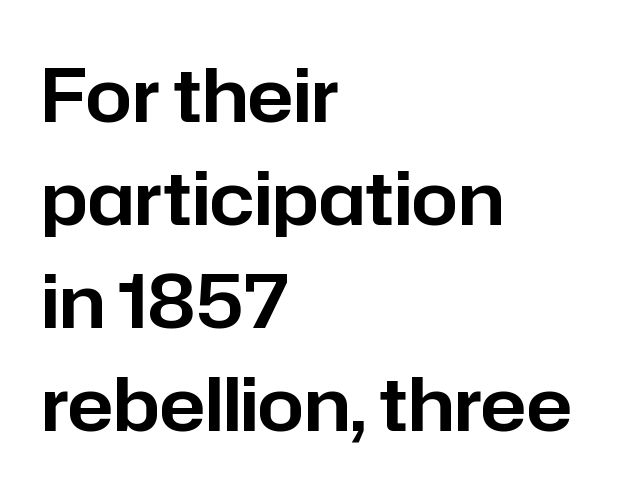
Q: Is the text italic (slanted)? A: No, it is upright.
Q: Is the typeface a serif or a sans-serif typeface? A: Sans-serif.
Q: Is the text underlined? A: No.
Q: How is the paragraph aligned? A: Left-aligned.
Q: Is the spacing between letters normal or unusually wide? A: Normal.
Q: Is the spacing between lines tight, normal or loose? A: Normal.
Q: Width (condensed, normal, or wide)? A: Normal.
Q: Stroke contrast? A: Low.
Q: x-height? A: Medium.
Q: Monospaced? A: No.
